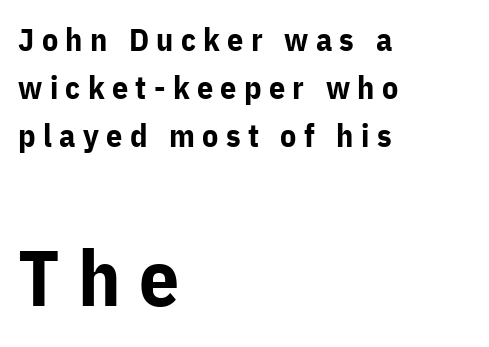
Anything drawn beneath the words? Only blank space. Grotesque or geometric, the face here clearly has no serifs. Character size in the trailing block exceeds that of the leading block. Horizontal alignment here is leftward, the default for most running prose.
